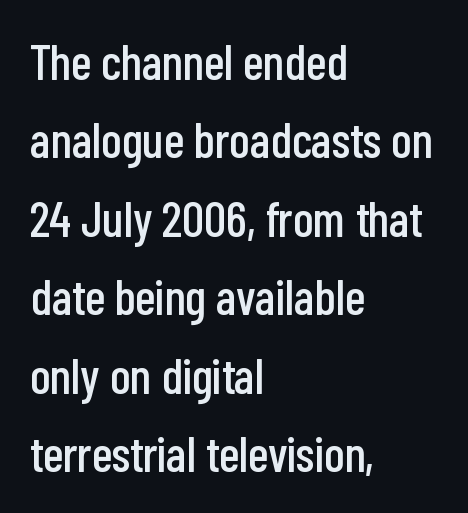
Q: Is the text italic (slanted)? A: No, it is upright.
Q: Is the typeface a serif or a sans-serif typeface? A: Sans-serif.
Q: Is the text underlined? A: No.
Q: How is the paragraph aligned? A: Left-aligned.
Q: Is the spacing between letters normal or unusually wide? A: Normal.
Q: Is the spacing between lines tight, normal or loose? A: Normal.
Q: Width (condensed, normal, or wide)? A: Condensed.
Q: Stroke contrast? A: Low.
Q: x-height? A: Medium.
Q: Monospaced? A: No.
